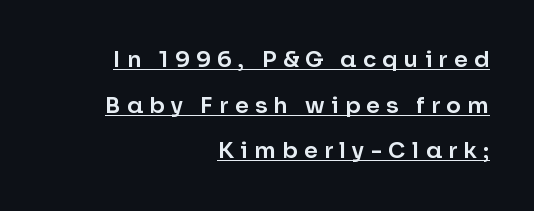
The image shows 22 px text type, upright; set right-aligned, loose line spacing (2.07x), unusually wide letter spacing (+0.29 em), underlined.
